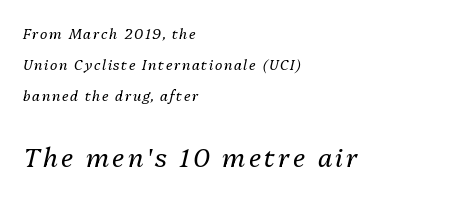
Q: Is the text bold? A: No.
Q: Is the text italic (slanted)? A: Yes, it leans right by about 13 degrees.
Q: Is the text underlined? A: No.
Q: How is the paragraph aligned? A: Left-aligned.
Q: Is the spacing between lines tight, normal or loose? A: Loose.
Q: Which block of text is set in a larger size, the first (top) or the second (bottom)? A: The second (bottom) one.
